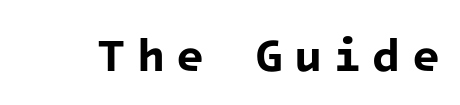
{"serif": "no", "bold": "yes", "weight": "bold", "width": "normal", "stroke_contrast": "low", "x_height": "medium", "monospaced": "yes", "underline": "no", "letter_spacing": "wide", "letter_spacing_em": 0.24, "glyph_px": 46}
